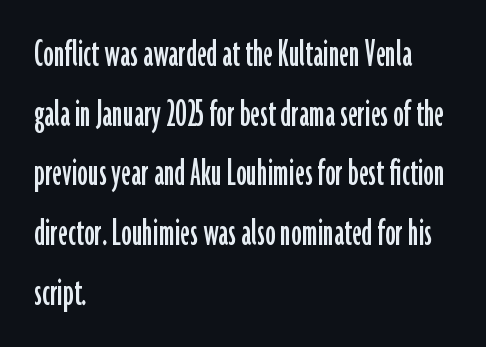
{"serif": "no", "italic": "no", "width": "condensed", "stroke_contrast": "low", "x_height": "medium", "monospaced": "no", "underline": "no", "align": "left", "line_spacing": "normal", "line_spacing_ratio": 1.42, "letter_spacing": "normal", "letter_spacing_em": 0.0, "glyph_px": 42}
